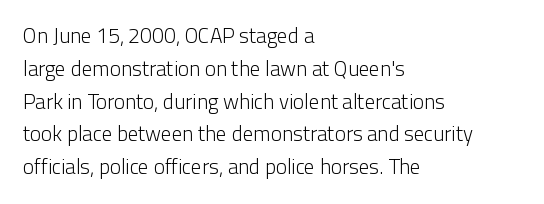
Q: Is the text bold? A: No.
Q: Is the text italic (slanted)? A: No, it is upright.
Q: Is the text underlined? A: No.
Q: How is the paragraph aligned? A: Left-aligned.
Q: Is the spacing between letters normal or unusually wide? A: Normal.
Q: Is the spacing between lines tight, normal or loose? A: Normal.
